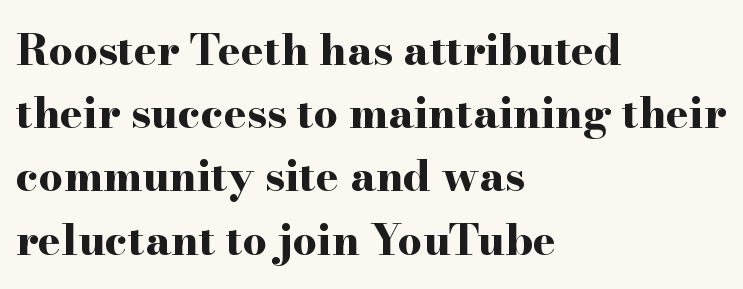
{"serif": "yes", "italic": "no", "bold": "yes", "weight": "bold", "width": "wide", "stroke_contrast": "high", "x_height": "small", "monospaced": "no", "underline": "no", "align": "left", "line_spacing": "normal", "line_spacing_ratio": 1.47, "letter_spacing": "normal", "letter_spacing_em": 0.0, "glyph_px": 43}
